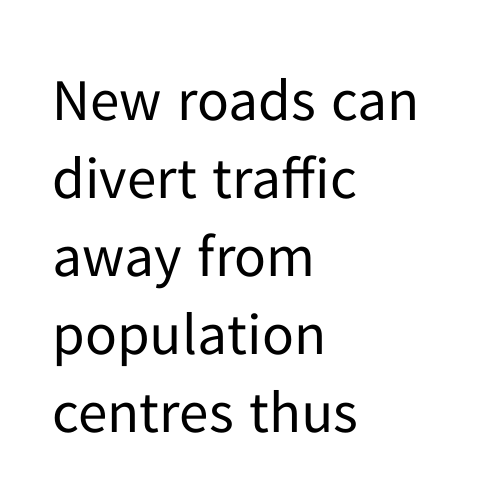
Q: Is the text bold? A: No.
Q: Is the text italic (slanted)? A: No, it is upright.
Q: Is the typeface a serif or a sans-serif typeface? A: Sans-serif.
Q: Is the text underlined? A: No.
Q: How is the paragraph aligned? A: Left-aligned.
Q: Is the spacing between letters normal or unusually wide? A: Normal.
Q: Is the spacing between lines tight, normal or loose? A: Normal.
Q: Width (condensed, normal, or wide)? A: Normal.
Q: Stroke contrast? A: Low.
Q: x-height? A: Medium.
Q: Monospaced? A: No.
